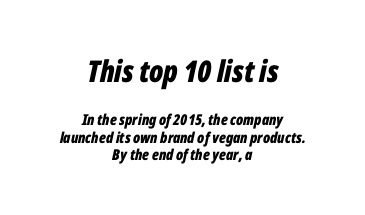
The image shows 30 px bold, condensed type, italic (leaning right); set centered, line spacing 1.17x, normal letter spacing, not underlined; the first (top) block is 2.0x larger; low stroke contrast and a medium x-height.
